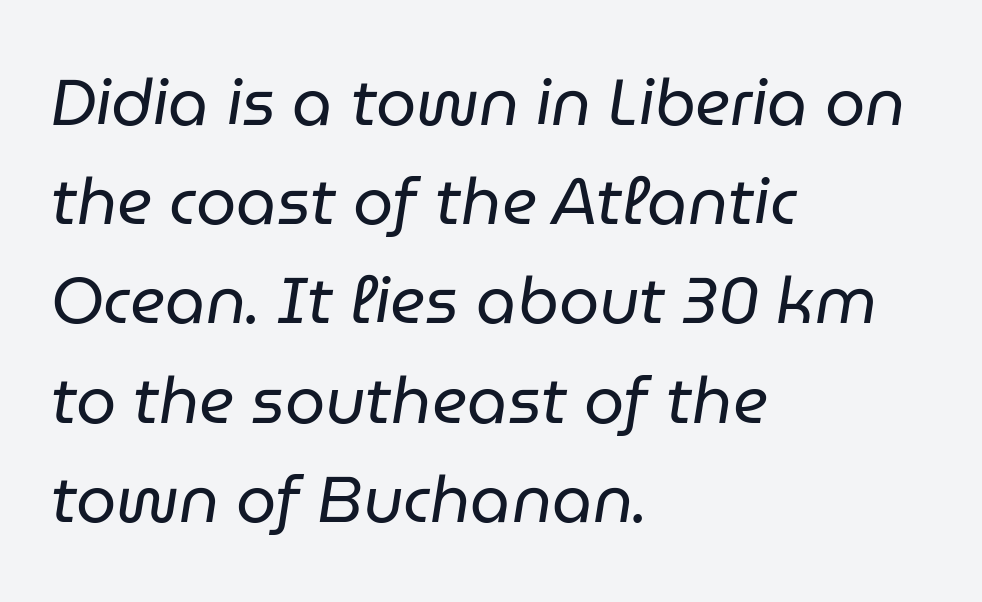
{"italic": "yes", "lean": "right", "slant_degrees": 9, "bold": "no", "weight": "regular", "width": "normal", "stroke_contrast": "low", "x_height": "medium", "monospaced": "no", "underline": "no", "align": "left", "line_spacing": "normal", "line_spacing_ratio": 1.55, "letter_spacing": "normal", "letter_spacing_em": 0.0, "glyph_px": 64}
